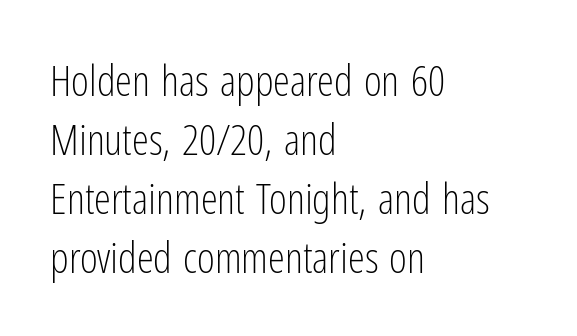
The image shows 43 px light, condensed sans-serif type, upright; set left-aligned, normal line spacing (1.37x), normal letter spacing, not underlined; low stroke contrast and a medium x-height.
